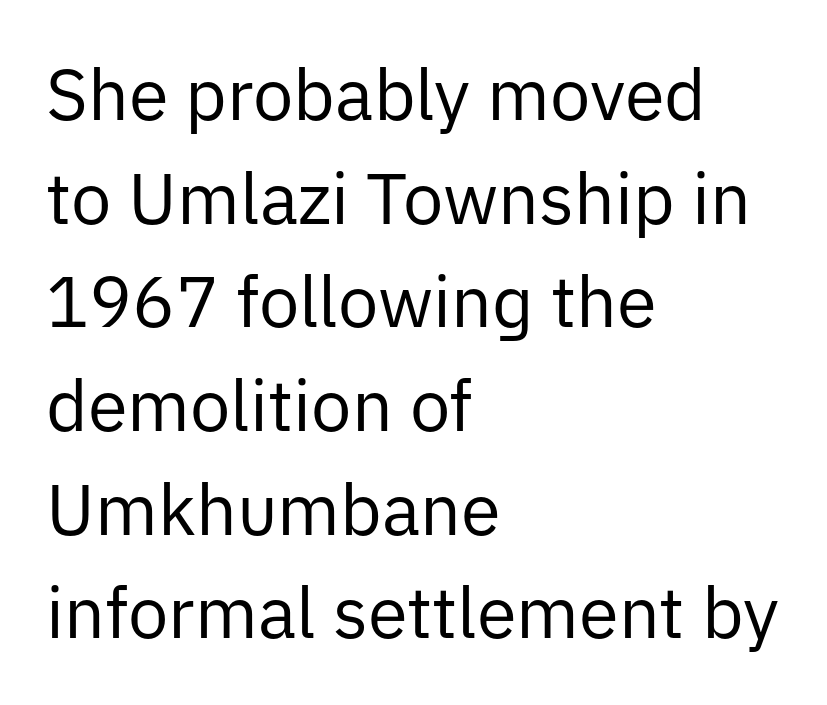
{"serif": "no", "italic": "no", "bold": "no", "weight": "regular", "width": "normal", "stroke_contrast": "low", "x_height": "medium", "monospaced": "no", "underline": "no", "align": "left", "line_spacing": "normal", "line_spacing_ratio": 1.44, "letter_spacing": "normal", "letter_spacing_em": 0.0, "glyph_px": 72}
